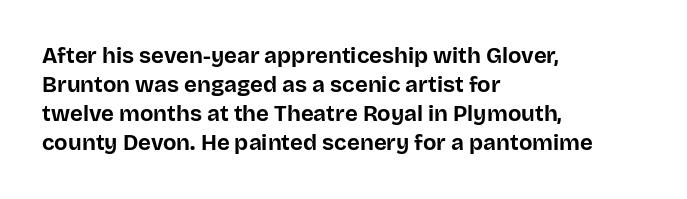
I'd describe the lettering as bold — thick and assertive. Line starts are locked; line ends wander. Nope, not italic — everything's standing straight. Only glyphs here, with clear space below each row.
